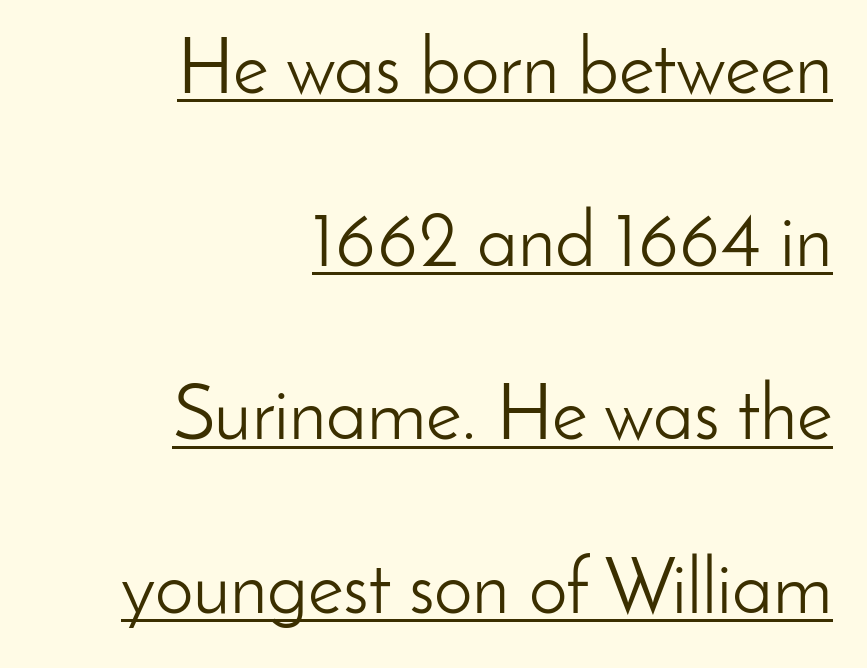
Rows of type keep a wide berth in the vertical direction. Weight: regular or lighter. In designer terms, the underline attribute is active on this setting. A typesetter would label this face a sans. Inter-character spacing is left at the font's built-in metrics. Unlike italic type, these characters show no tilt at all.
